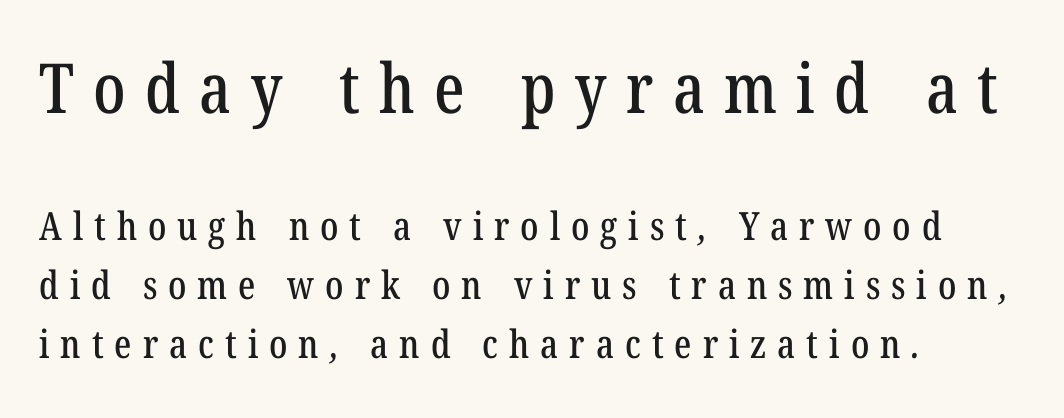
The image shows 69 px condensed serif type; set left-aligned, normal line spacing (1.51x), unusually wide letter spacing (+0.28 em), not underlined; the first (top) block is 1.77x larger; low stroke contrast and a medium x-height.
